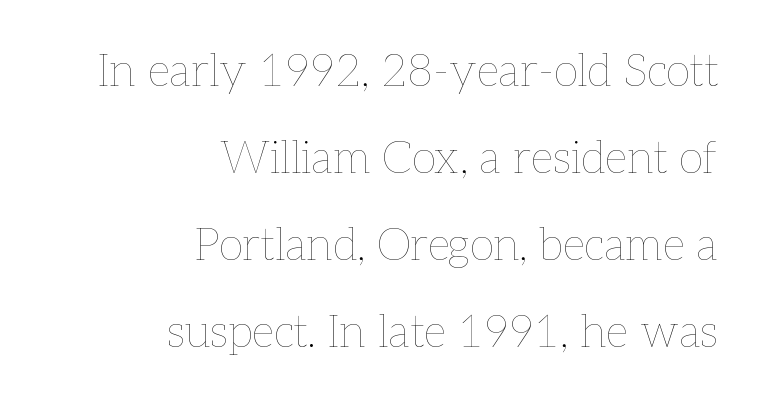
Do the characters align in a grid? No, the font is proportional. Beneath every word, the page is bare. Every stem runs plumb, perpendicular to the baseline. No extra tracking has been applied to these lines.
